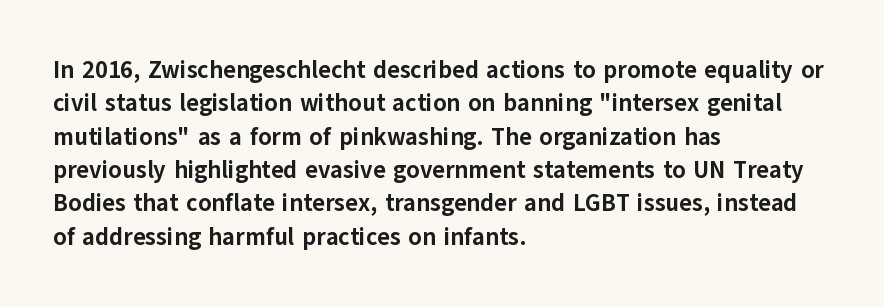
Q: Is the text bold? A: Yes.
Q: Is the text italic (slanted)? A: No, it is upright.
Q: Is the text underlined? A: No.
Q: How is the paragraph aligned? A: Left-aligned.
Q: Is the spacing between letters normal or unusually wide? A: Normal.
Q: Is the spacing between lines tight, normal or loose? A: Normal.
